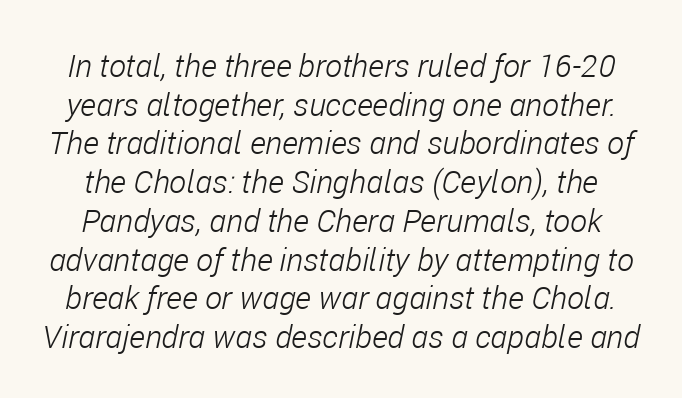
Lines of text with bare space underneath. The weight tops out at a normal text grade. Letter spacing: default. Each letter keeps its own natural width here, so spacing adapts to shape. In terms of posture, this sample is oblique.
